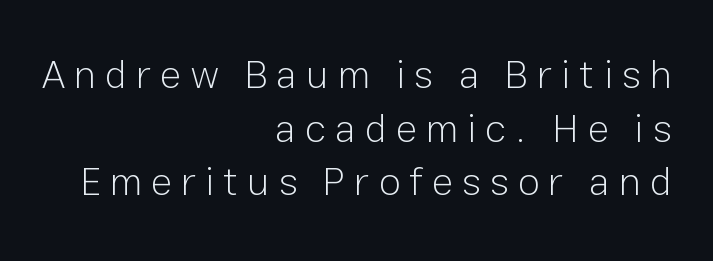
In terms of leading, this rendering sits right in the middle. Ink coverage per letter is moderate at most. Is this a sans? Yes — the strokes have no serifs. Every stem runs plumb, perpendicular to the baseline. Note the varied advance widths — an 'i' is clearly narrower than an 'm'. Plain, unruled lines of type.
